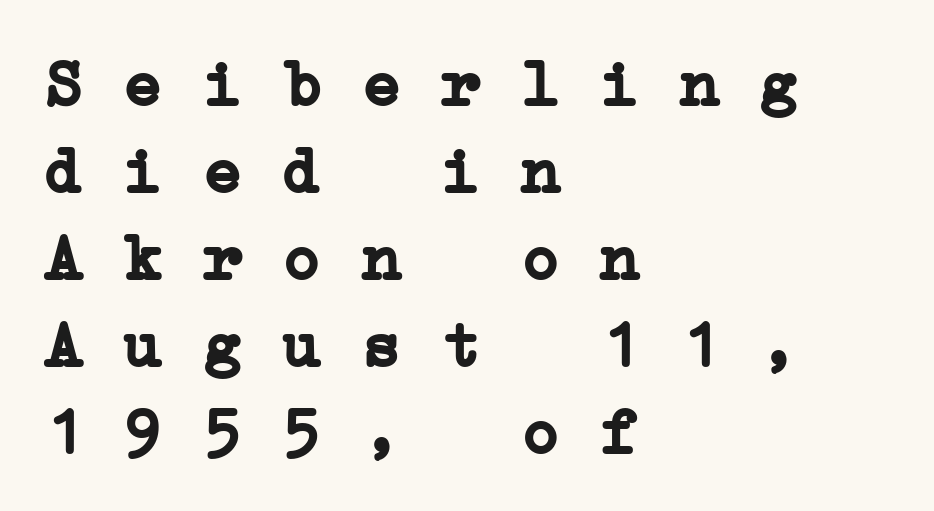
The image shows 66 px semibold, wide serif type, monospaced; set left-aligned, normal line spacing (1.32x), normal letter spacing, not underlined; low stroke contrast and a medium x-height.
